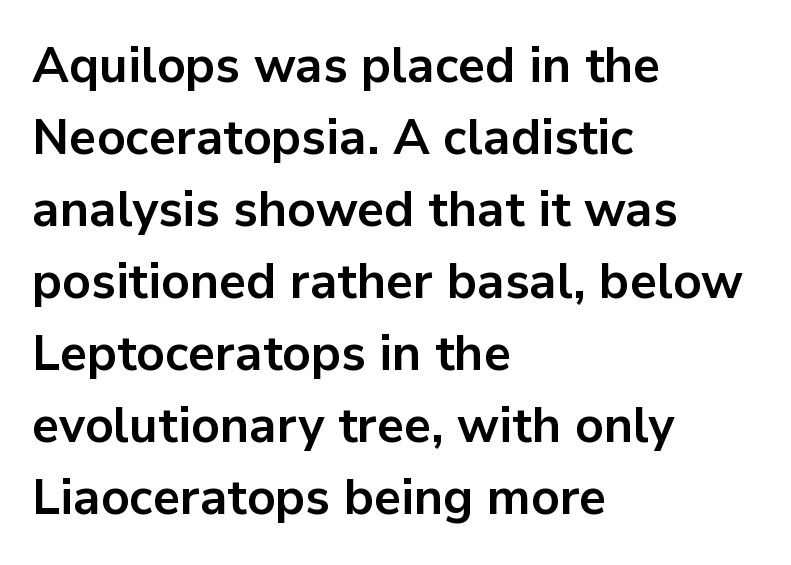
When letters stand straight like this, we call the style roman or upright. The rendering keeps characters at their native spacing. The space directly below the letters is spotless. A dark, heavy texture on the line: the type is bold. Note the varied advance widths — an 'i' is clearly narrower than an 'm'.
